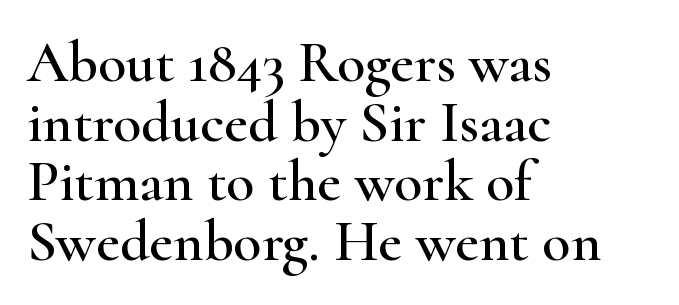
Q: Is the text italic (slanted)? A: No, it is upright.
Q: Is the typeface a serif or a sans-serif typeface? A: Serif.
Q: Is the text underlined? A: No.
Q: How is the paragraph aligned? A: Left-aligned.
Q: Is the spacing between letters normal or unusually wide? A: Normal.
Q: Is the spacing between lines tight, normal or loose? A: Tight.
Q: Width (condensed, normal, or wide)? A: Wide.
Q: Stroke contrast? A: High.
Q: x-height? A: Small.
Q: Monospaced? A: No.
